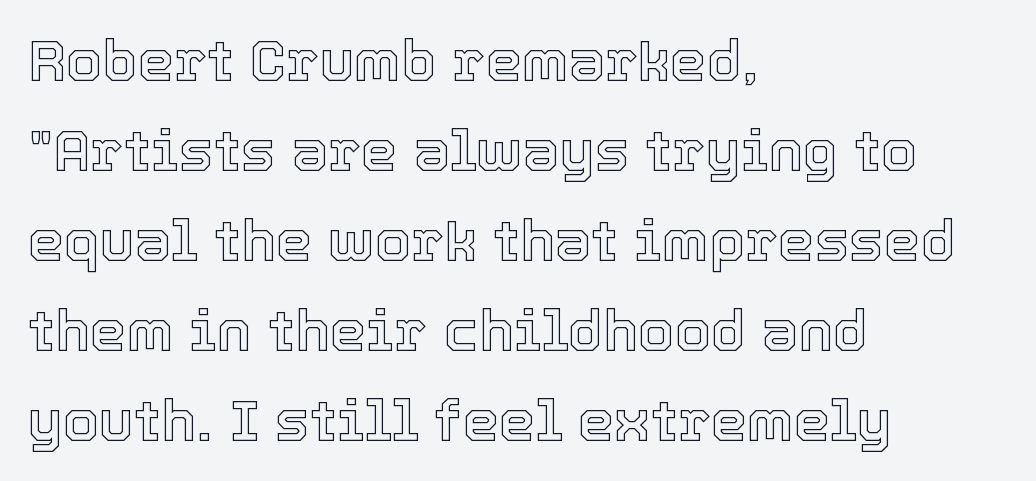
{"italic": "no", "width": "normal", "x_height": "medium", "monospaced": "no", "underline": "no", "align": "left", "line_spacing": "normal", "line_spacing_ratio": 1.55, "letter_spacing": "normal", "letter_spacing_em": 0.0, "glyph_px": 58}
